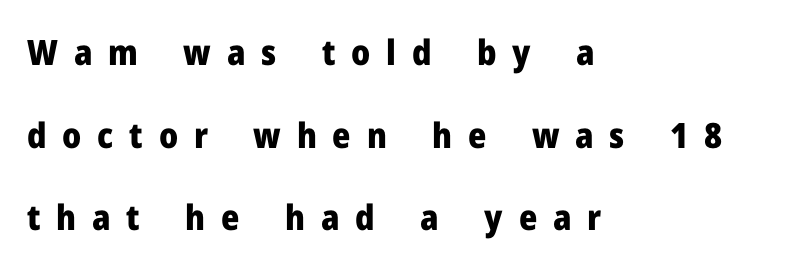
Visually the block forms a straight wall on the left and a jagged coastline on the right. Glance below the letters and you will spot only blank space. These lines have a slow, spaced-out rhythm from letter to letter. Font category for this specimen: sans-serif. Does the leading feel generous? Absolutely, it's lavish.
